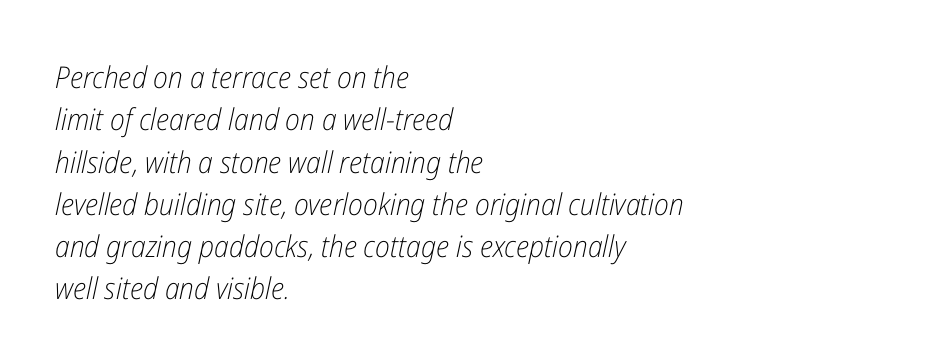
The image shows 30 px light, condensed type, italic (leaning right); set left-aligned, normal line spacing (1.41x), normal letter spacing, not underlined; low stroke contrast and a medium x-height.
